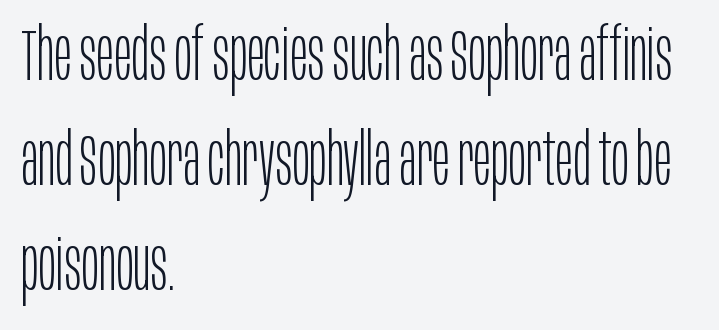
The image shows 73 px light, condensed sans-serif type, upright; set left-aligned, normal line spacing (1.44x), normal letter spacing, not underlined; low stroke contrast and a large x-height.
